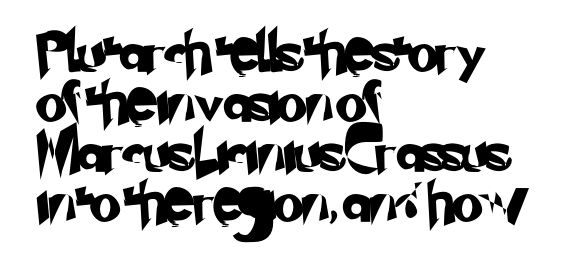
A classic flush-left, rag-right setting is used for this passage. Students, observe: this is what conventionally led text looks like. Has an underline been added? It has not. Letterform terminals end flat and unadorned throughout the passage.
